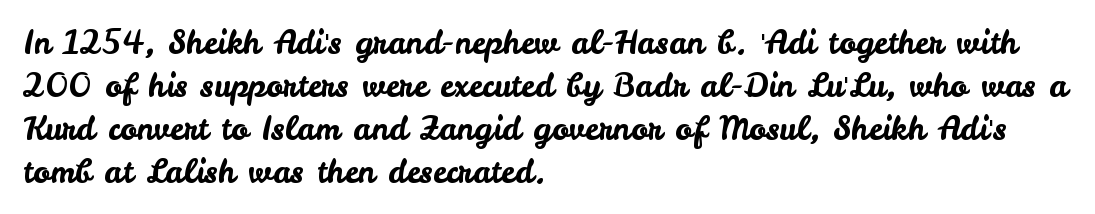
The image shows 32 px sans-serif type; set left-aligned, normal line spacing (1.34x), normal letter spacing, not underlined; low stroke contrast and a small x-height.
